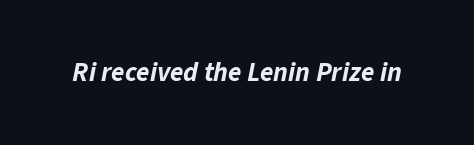
{"italic": "yes", "lean": "right", "slant_degrees": 11, "bold": "yes", "underline": "no", "letter_spacing": "normal", "letter_spacing_em": 0.0, "glyph_px": 27}
